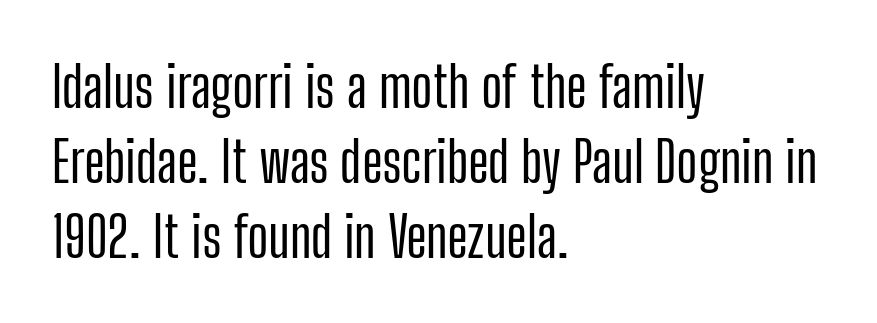
No word sits above an underline. All the whitespace from short lines collects on the right. This sample has the flowing, uneven cadence of proportional lettering. Observe the ordinary spacing: letters are neighbours, not strangers. Normally led — the rows are evenly, conventionally spaced. You can tell from the bare stems that sans-serif type was used.
